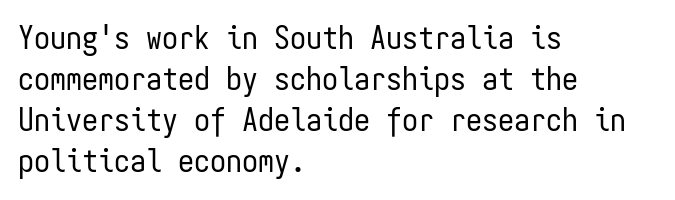
The image shows 32 px regular-weight, condensed sans-serif type, upright, monospaced; set left-aligned, normal line spacing (1.28x), normal letter spacing, not underlined; low stroke contrast and a medium x-height.
